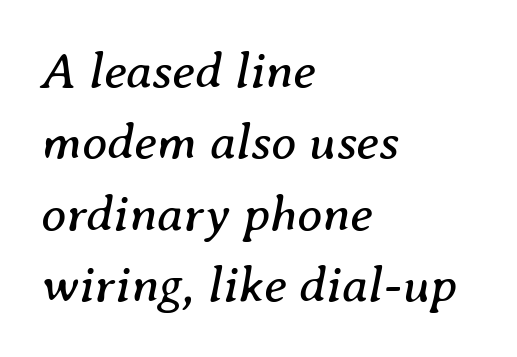
There is no visible air inserted between adjacent glyphs. Posture: slanted. Small tapered or slab feet sit at the stroke ends, so this counts as serif. No extra ink here — the face is not bold. A bare baseline throughout the passage. You could not count columns in this text — the font is proportionally spaced.
